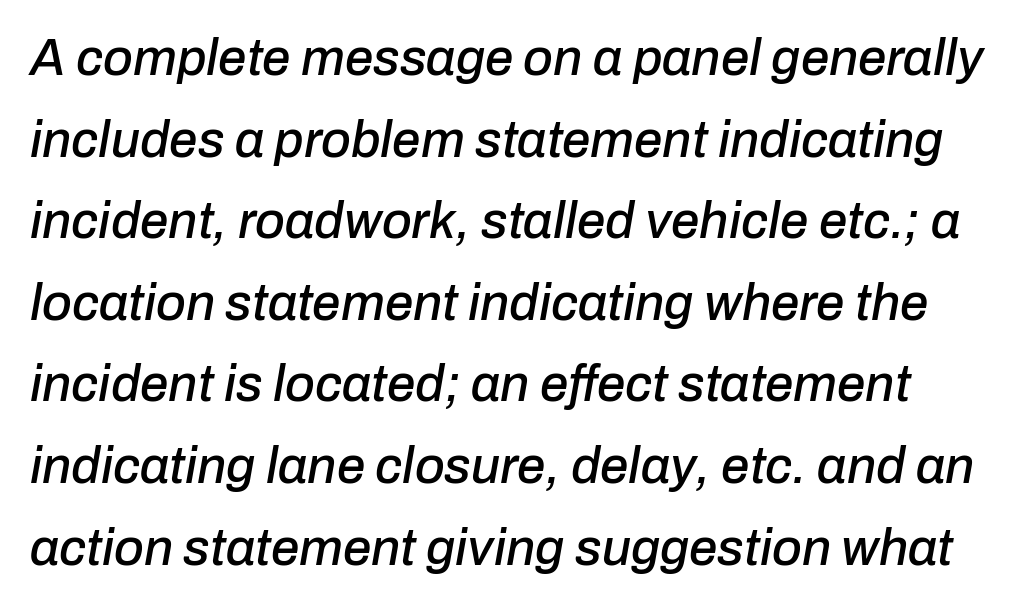
Q: Is the text italic (slanted)? A: Yes, it leans right by about 10 degrees.
Q: Is the text underlined? A: No.
Q: Is the spacing between letters normal or unusually wide? A: Normal.
Q: Is the spacing between lines tight, normal or loose? A: Normal.
Q: Width (condensed, normal, or wide)? A: Normal.
Q: Stroke contrast? A: Low.
Q: x-height? A: Medium.
Q: Monospaced? A: No.
